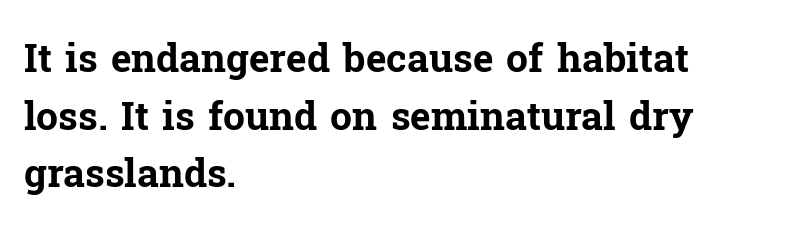
Q: Is the text bold? A: Yes.
Q: Is the text italic (slanted)? A: No, it is upright.
Q: Is the typeface a serif or a sans-serif typeface? A: Serif.
Q: Is the text underlined? A: No.
Q: How is the paragraph aligned? A: Left-aligned.
Q: Is the spacing between letters normal or unusually wide? A: Normal.
Q: Is the spacing between lines tight, normal or loose? A: Normal.
Q: Width (condensed, normal, or wide)? A: Normal.
Q: Stroke contrast? A: Low.
Q: x-height? A: Medium.
Q: Monospaced? A: No.
